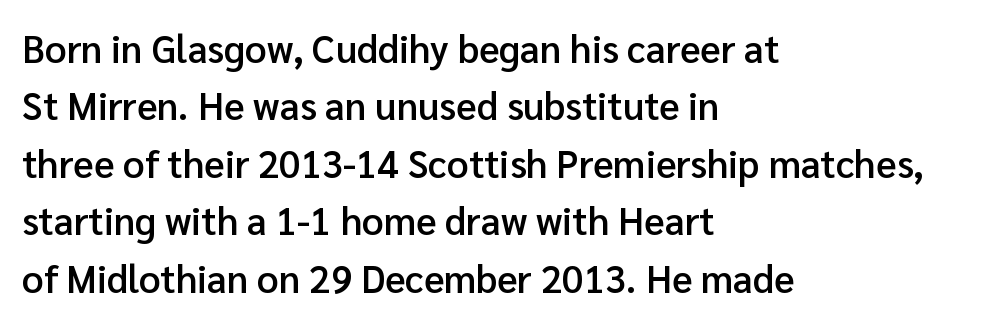
The image shows 38 px semibold sans-serif type, upright; set left-aligned, normal line spacing (1.51x), normal letter spacing, not underlined; low stroke contrast and a medium x-height.
